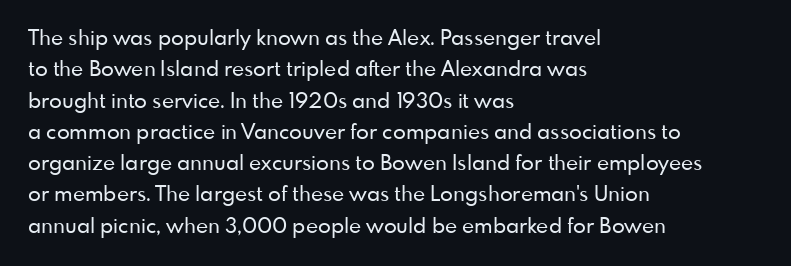
The image shows 21 px text type, upright; set left-aligned, normal line spacing (1.49x), normal letter spacing, not underlined.
